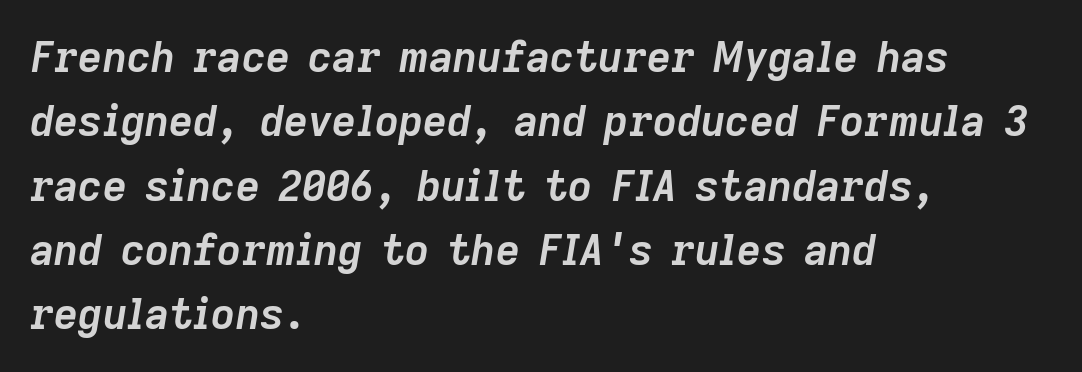
The image shows 42 px semibold type, italic (leaning right); set left-aligned, normal line spacing (1.53x), normal letter spacing, not underlined; low stroke contrast and a medium x-height.
